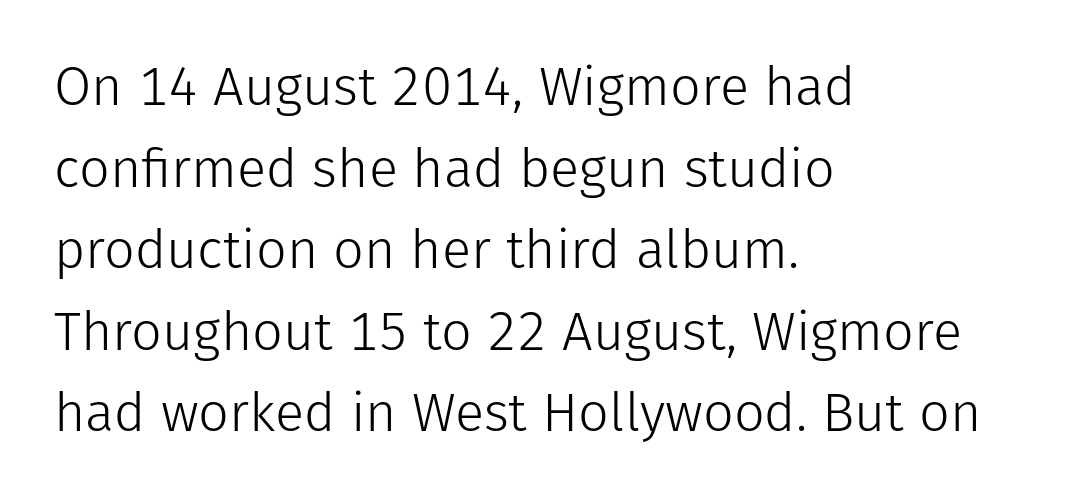
{"serif": "no", "italic": "no", "bold": "no", "weight": "light", "width": "normal", "stroke_contrast": "low", "x_height": "medium", "monospaced": "no", "underline": "no", "align": "left", "line_spacing": "normal", "line_spacing_ratio": 1.51, "letter_spacing": "normal", "letter_spacing_em": 0.0, "glyph_px": 54}
